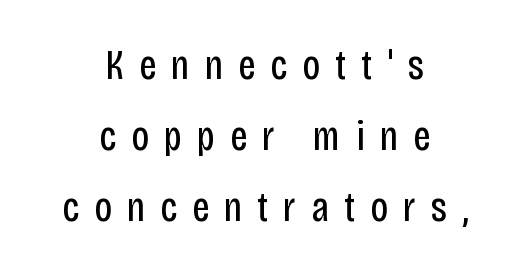
Q: Is the text bold? A: No.
Q: Is the text italic (slanted)? A: No, it is upright.
Q: Is the typeface a serif or a sans-serif typeface? A: Sans-serif.
Q: Is the text underlined? A: No.
Q: How is the paragraph aligned? A: Centered.
Q: Is the spacing between letters normal or unusually wide? A: Unusually wide.
Q: Is the spacing between lines tight, normal or loose? A: Normal.
Q: Width (condensed, normal, or wide)? A: Condensed.
Q: Stroke contrast? A: Low.
Q: x-height? A: Large.
Q: Monospaced? A: No.
